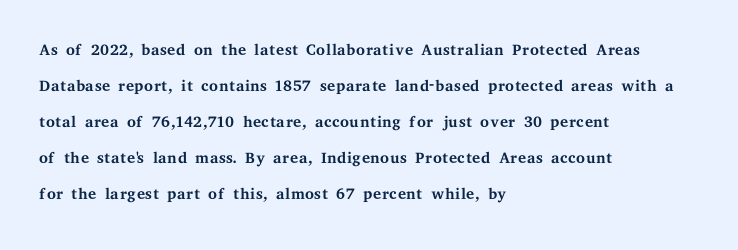
Q: Is the text bold? A: No.
Q: Is the text italic (slanted)? A: No, it is upright.
Q: Is the text underlined? A: No.
Q: How is the paragraph aligned? A: Left-aligned.
Q: Is the spacing between letters normal or unusually wide? A: Normal.
Q: Is the spacing between lines tight, normal or loose? A: Normal.
